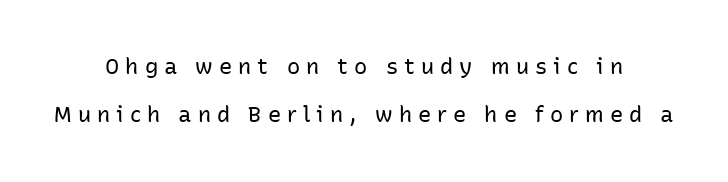
Q: Is the text bold? A: No.
Q: Is the text italic (slanted)? A: No, it is upright.
Q: Is the text underlined? A: No.
Q: How is the paragraph aligned? A: Centered.
Q: Is the spacing between letters normal or unusually wide? A: Unusually wide.
Q: Is the spacing between lines tight, normal or loose? A: Loose.
